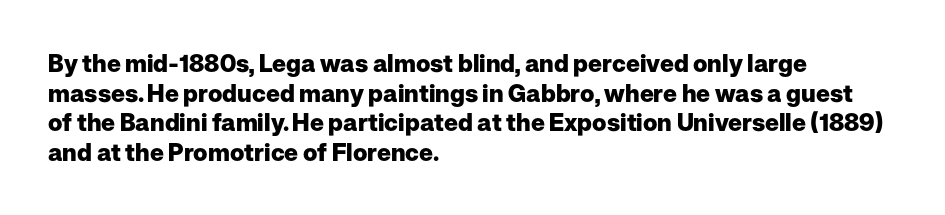
{"italic": "no", "bold": "yes", "underline": "no", "align": "left", "line_spacing_ratio": 1.23, "letter_spacing": "normal", "letter_spacing_em": 0.0, "glyph_px": 24}
